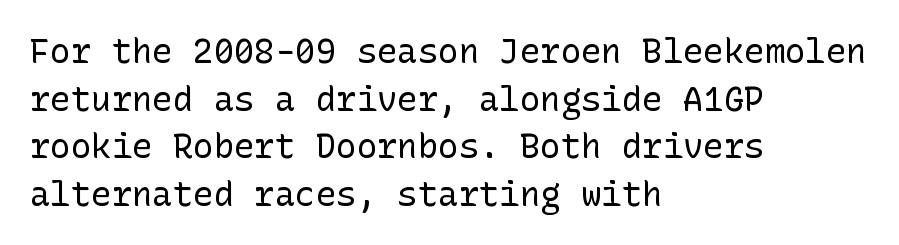
The gaps between neighbouring characters are ordinary and unremarkable. This is the regular roman posture of the typeface. The rendering shows plain stroke endings on the letterforms — a sans-serif design. The lines sit at an ordinary, default distance from one another. Underline: absent. Typeset ragged right — the left edge is the straight one.
